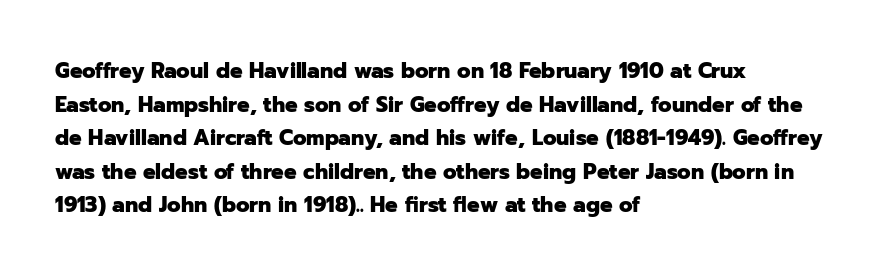
This sample uses plain, unmodified letter spacing. The lines are quadded left. If you measured baseline to baseline, you'd find a middling distance. A dark, heavy texture on the line: the type is bold. Unmarked baselines from the first word to the last.
